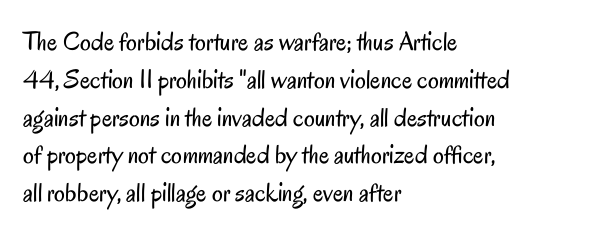
{"italic": "no", "bold": "no", "underline": "no", "align": "left", "line_spacing": "normal", "line_spacing_ratio": 1.4, "letter_spacing": "normal", "letter_spacing_em": 0.0, "glyph_px": 27}
